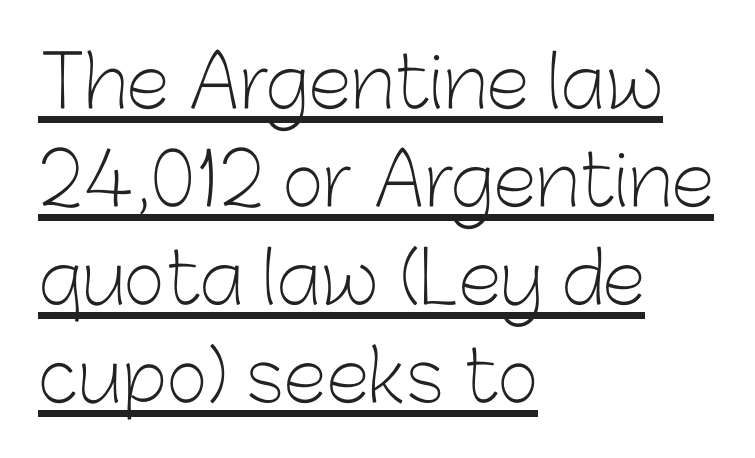
Unbolded letterforms with no extra heft. Do the letters lean? They stand straight. These lines stack with their left ends in a neat column. Spacing between characters is what you'd get straight out of the box. The sample's only ornament is a line tracing under the words. The characters display no serif detailing; their extremities are plain.
